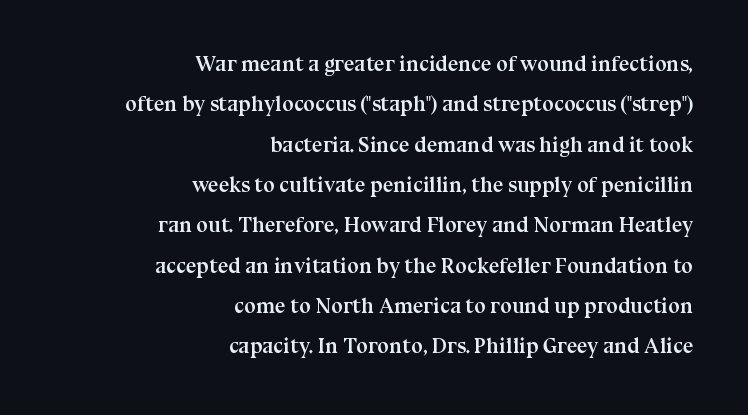
Q: Is the text bold? A: Yes.
Q: Is the text italic (slanted)? A: No, it is upright.
Q: Is the text underlined? A: No.
Q: How is the paragraph aligned? A: Right-aligned.
Q: Is the spacing between letters normal or unusually wide? A: Normal.
Q: Is the spacing between lines tight, normal or loose? A: Loose.
